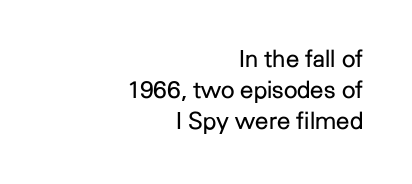
The strokes carry an ordinary text weight at most. Regarding leading, the lines here are spaced in the standard way. Nope, not italic — everything's standing straight. The passage shown has conventional tracking throughout.
